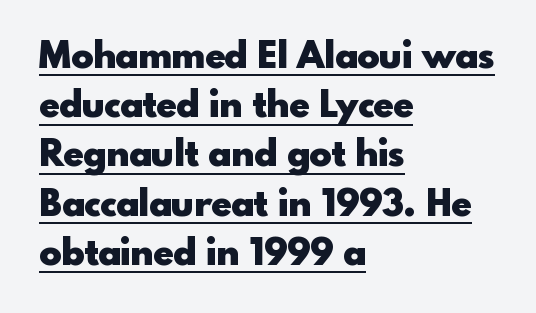
{"serif": "no", "italic": "no", "bold": "yes", "weight": "heavy", "width": "normal", "x_height": "small", "monospaced": "no", "underline": "yes", "align": "left", "line_spacing": "normal", "line_spacing_ratio": 1.33, "letter_spacing": "normal", "letter_spacing_em": 0.0, "glyph_px": 37}
